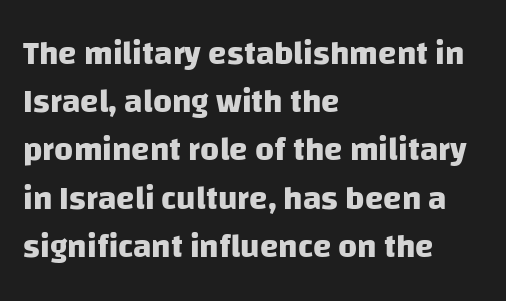
{"serif": "no", "bold": "yes", "weight": "heavy", "width": "normal", "stroke_contrast": "low", "x_height": "large", "monospaced": "no", "underline": "no", "align": "left", "line_spacing": "normal", "line_spacing_ratio": 1.46, "letter_spacing": "normal", "letter_spacing_em": 0.0, "glyph_px": 33}
